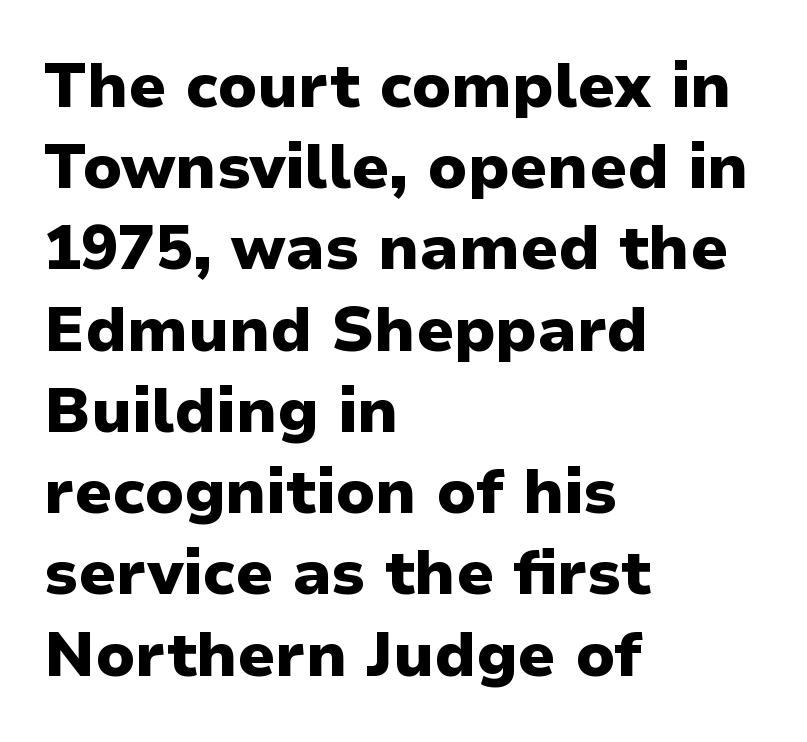
Leading matches the norm, producing a regular column. This rendering uses left alignment, leaving the right contour irregular. The rendering keeps characters at their native spacing. The typeface chosen for these lines omits serifs. Each letter keeps its own natural width here, so spacing adapts to shape.
